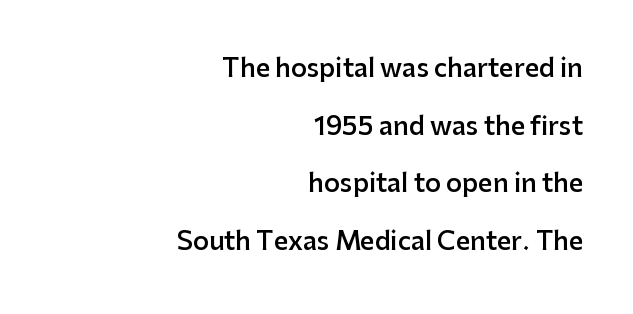
The image shows 25 px text type, upright; set right-aligned, loose line spacing (2.31x), normal letter spacing, not underlined.
